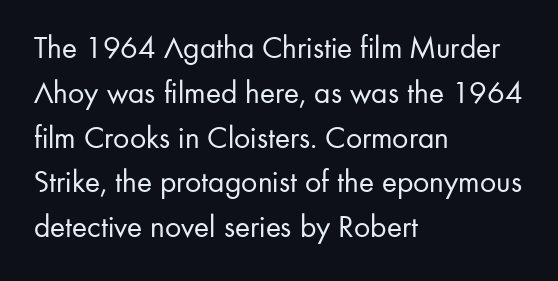
The image shows 32 px regular-weight sans-serif type, upright; set left-aligned, normal line spacing (1.4x), normal letter spacing, not underlined; low stroke contrast and a small x-height.
